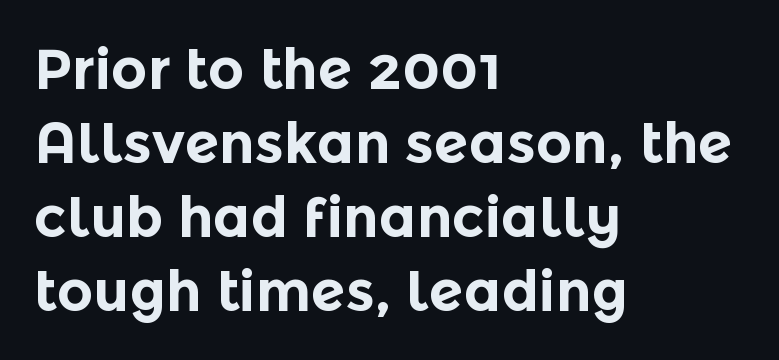
The gaps between neighbouring characters are ordinary and unremarkable. The space beneath each line is pristine and unruled. This block has exactly the height ordinary leading produces. These lines were composed using upright roman letters. These lines carry a lot of weight — the face is fully bold. Note the varied advance widths — an 'i' is clearly narrower than an 'm'.
